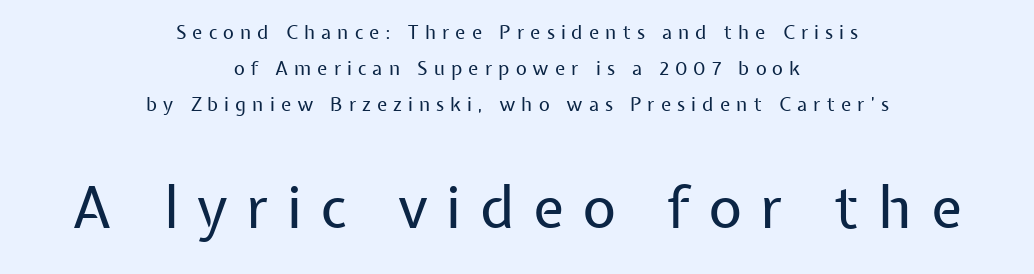
Q: Is the text bold? A: No.
Q: Is the text italic (slanted)? A: No, it is upright.
Q: Is the typeface a serif or a sans-serif typeface? A: Sans-serif.
Q: Is the text underlined? A: No.
Q: How is the paragraph aligned? A: Centered.
Q: Is the spacing between letters normal or unusually wide? A: Unusually wide.
Q: Which block of text is set in a larger size, the first (top) or the second (bottom)? A: The second (bottom) one.
Q: Width (condensed, normal, or wide)? A: Normal.
Q: Stroke contrast? A: Low.
Q: x-height? A: Medium.
Q: Monospaced? A: No.
